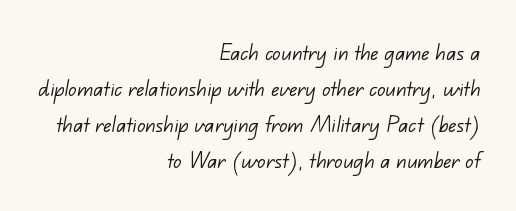
Q: Is the text bold? A: No.
Q: Is the text underlined? A: No.
Q: How is the paragraph aligned? A: Right-aligned.
Q: Is the spacing between letters normal or unusually wide? A: Normal.
Q: Is the spacing between lines tight, normal or loose? A: Normal.
